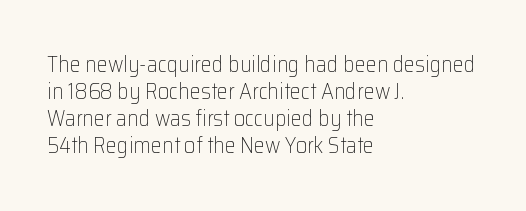
The image shows 22 px text type, upright; set left-aligned, line spacing 1.23x, normal letter spacing, not underlined.
